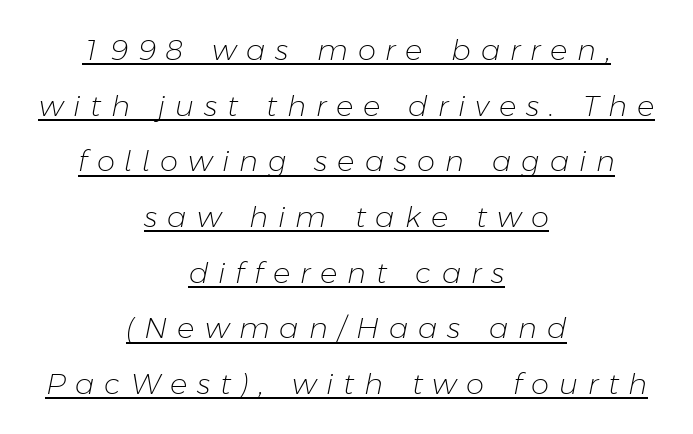
Slant detected: the letters are inclined. The passage shown stacks its lines with a broad gap. These lines are rendered in a variable-pitch font. The font is comparable to plain body text, perhaps lighter. The lines are quadded center.
